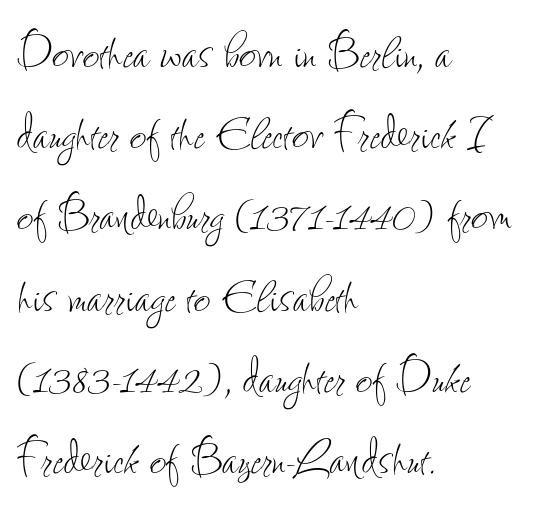
In terms of leading, this rendering sits right in the middle. The tracking reads as untouched default to a designer's eye. The typesetting does not lean heavy: it is not bold. Lines of text with bare space underneath.
